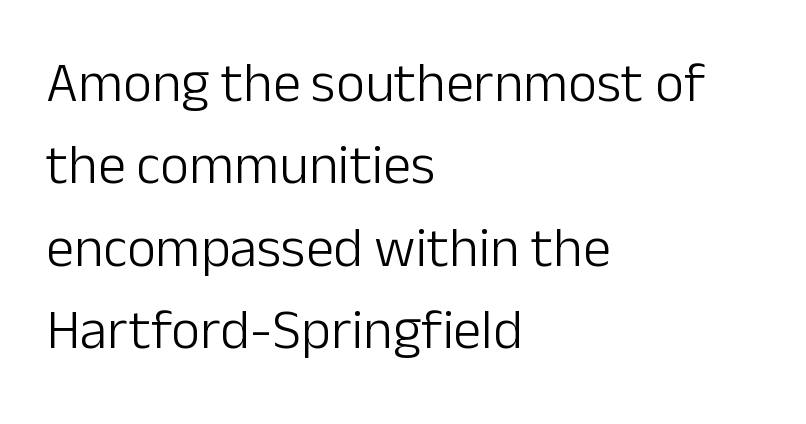
Is the stroke heavy? The answer is a plain regular-or-lighter. A clean baseline with only descenders dipping below it. Spacing verdict: proportional, widths tailored to each character. Type style note: lacks serifs.
